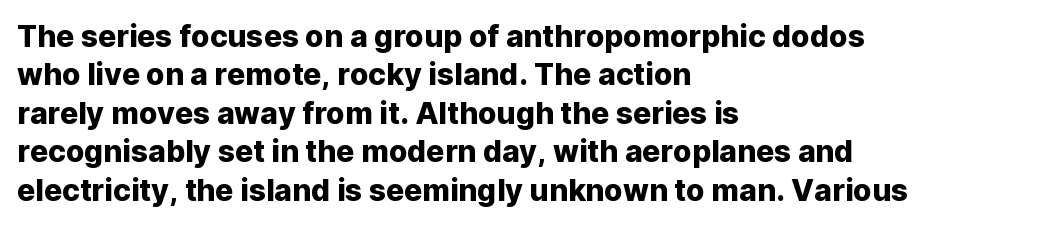
Proportional: the letters do not fall into vertical columns. Every character sits straight up, as roman type does. Quick note: interline space is typical. A typesetter would label this face a sans.
